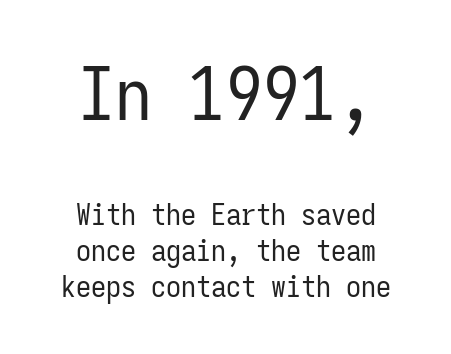
{"serif": "no", "italic": "no", "bold": "no", "weight": "regular", "width": "condensed", "stroke_contrast": "low", "x_height": "medium", "monospaced": "yes", "underline": "no", "align": "center", "line_spacing_ratio": 1.2, "letter_spacing": "normal", "letter_spacing_em": 0.0, "larger_block": "first", "size_ratio": 2.47, "glyph_px": 74}
